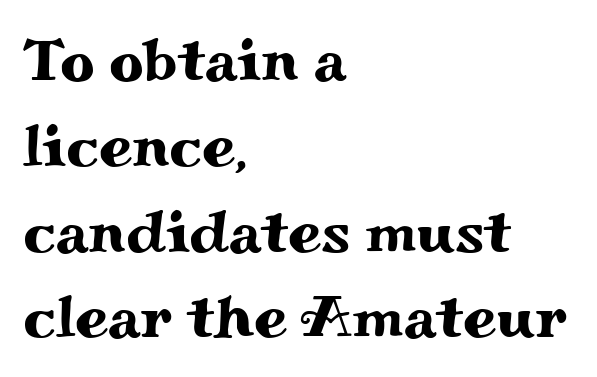
Spacing verdict: proportional, widths tailored to each character. Horizontal alignment here is leftward, the default for most running prose. If you measured baseline to baseline, you'd find a middling distance. Characters follow at the spacing the type designer built in.
